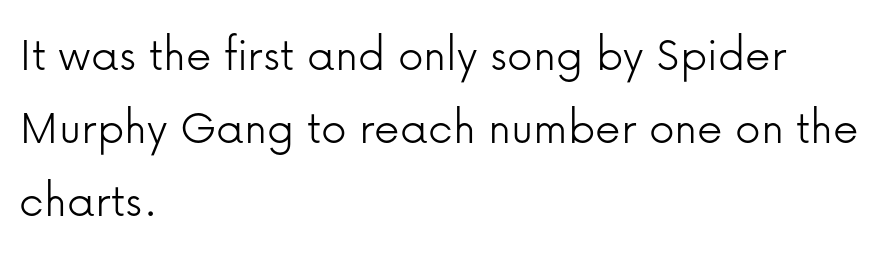
Q: Is the text bold? A: No.
Q: Is the text italic (slanted)? A: No, it is upright.
Q: Is the typeface a serif or a sans-serif typeface? A: Sans-serif.
Q: Is the text underlined? A: No.
Q: How is the paragraph aligned? A: Left-aligned.
Q: Is the spacing between letters normal or unusually wide? A: Normal.
Q: Is the spacing between lines tight, normal or loose? A: Normal.
Q: Width (condensed, normal, or wide)? A: Normal.
Q: Stroke contrast? A: Low.
Q: x-height? A: Medium.
Q: Monospaced? A: No.
